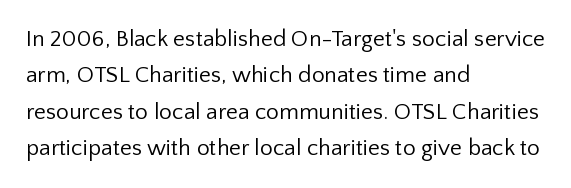
The image shows 23 px text type, upright; set left-aligned, normal line spacing (1.58x), normal letter spacing, not underlined.
